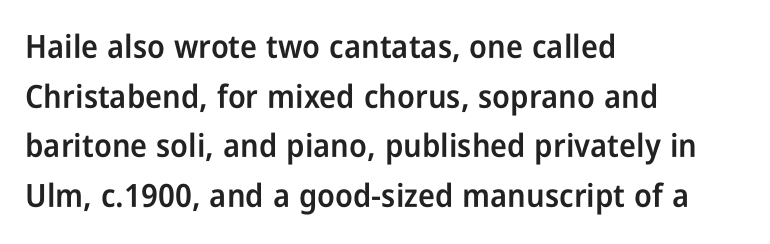
The image shows 32 px semibold, condensed sans-serif type, upright; set left-aligned, normal line spacing (1.55x), normal letter spacing, not underlined; low stroke contrast and a medium x-height.
